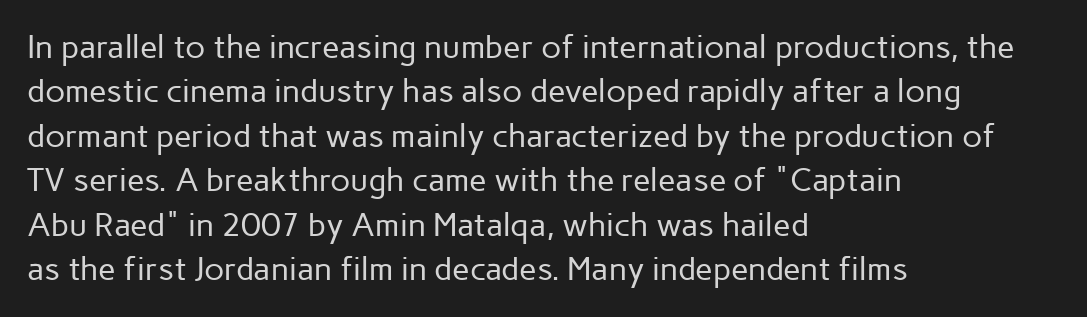
The image shows 32 px regular-weight sans-serif type, upright; set left-aligned, normal line spacing (1.39x), normal letter spacing, not underlined; low stroke contrast and a medium x-height.
